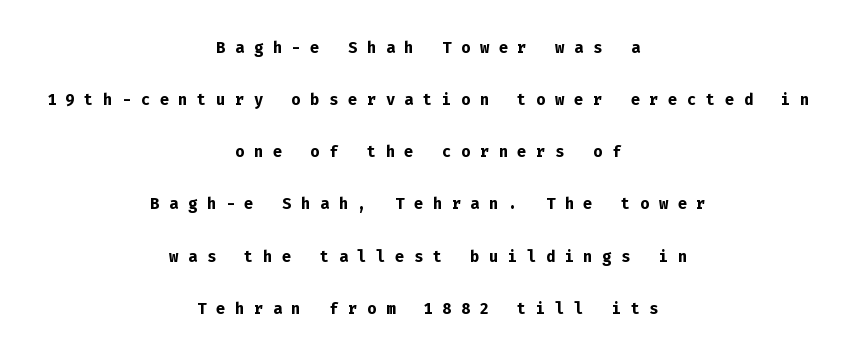
Q: Is the text bold? A: Yes.
Q: Is the text italic (slanted)? A: No, it is upright.
Q: Is the text underlined? A: No.
Q: How is the paragraph aligned? A: Centered.
Q: Is the spacing between letters normal or unusually wide? A: Unusually wide.
Q: Is the spacing between lines tight, normal or loose? A: Loose.
